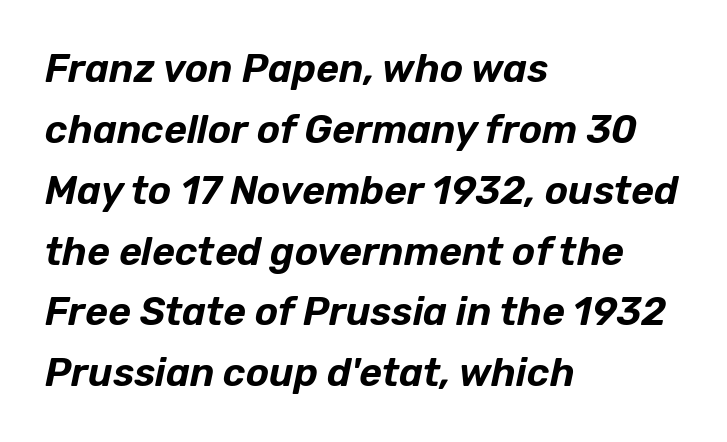
Slanted lettering throughout. The rows are spaced the way most documents space them. Varying glyph widths throughout — classic text-font behaviour. The lines in this sample share a left origin and differ only in where they stop. Nobody drew a line under any word here. What stands out about the letter spacing? Nothing — it is the standard amount.
